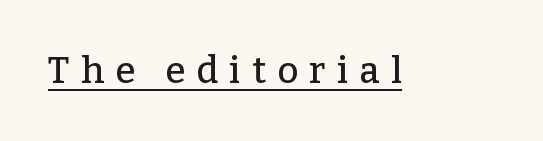
{"serif": "yes", "italic": "no", "width": "normal", "stroke_contrast": "low", "x_height": "medium", "monospaced": "no", "underline": "yes", "letter_spacing": "wide", "letter_spacing_em": 0.3, "glyph_px": 37}
